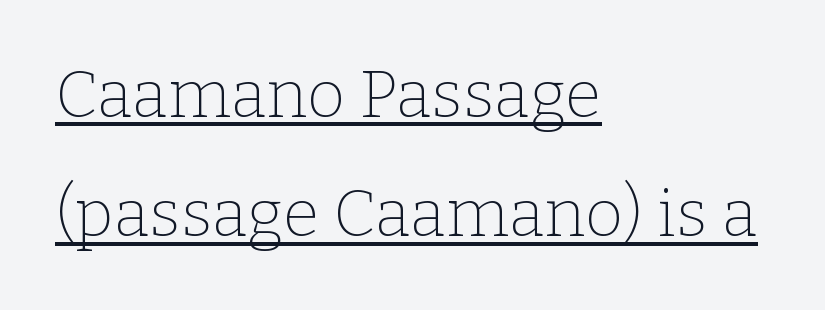
Q: Is the text bold? A: No.
Q: Is the text italic (slanted)? A: No, it is upright.
Q: Is the typeface a serif or a sans-serif typeface? A: Serif.
Q: Is the text underlined? A: Yes.
Q: How is the paragraph aligned? A: Left-aligned.
Q: Is the spacing between letters normal or unusually wide? A: Normal.
Q: Width (condensed, normal, or wide)? A: Normal.
Q: Stroke contrast? A: Low.
Q: x-height? A: Medium.
Q: Monospaced? A: No.
